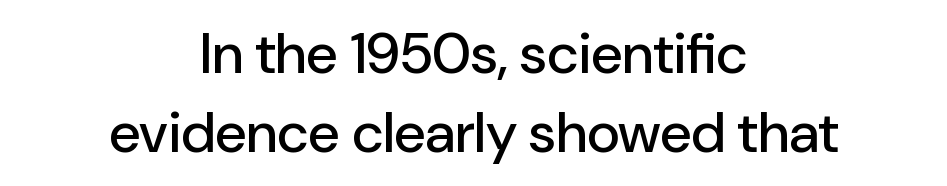
Q: Is the text italic (slanted)? A: No, it is upright.
Q: Is the typeface a serif or a sans-serif typeface? A: Sans-serif.
Q: Is the text underlined? A: No.
Q: How is the paragraph aligned? A: Centered.
Q: Is the spacing between letters normal or unusually wide? A: Normal.
Q: Is the spacing between lines tight, normal or loose? A: Normal.
Q: Width (condensed, normal, or wide)? A: Normal.
Q: Stroke contrast? A: Low.
Q: x-height? A: Medium.
Q: Monospaced? A: No.
